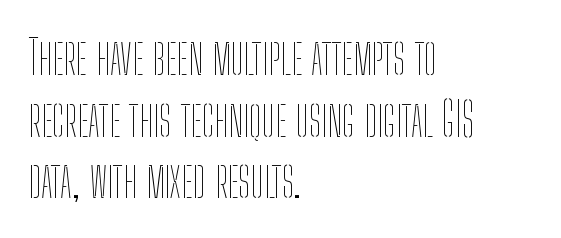
Q: Is the text bold? A: No.
Q: Is the text italic (slanted)? A: No, it is upright.
Q: Is the text underlined? A: No.
Q: How is the paragraph aligned? A: Left-aligned.
Q: Is the spacing between letters normal or unusually wide? A: Normal.
Q: Is the spacing between lines tight, normal or loose? A: Normal.
Q: Width (condensed, normal, or wide)? A: Condensed.
Q: Stroke contrast? A: Low.
Q: x-height? A: Medium.
Q: Monospaced? A: No.
